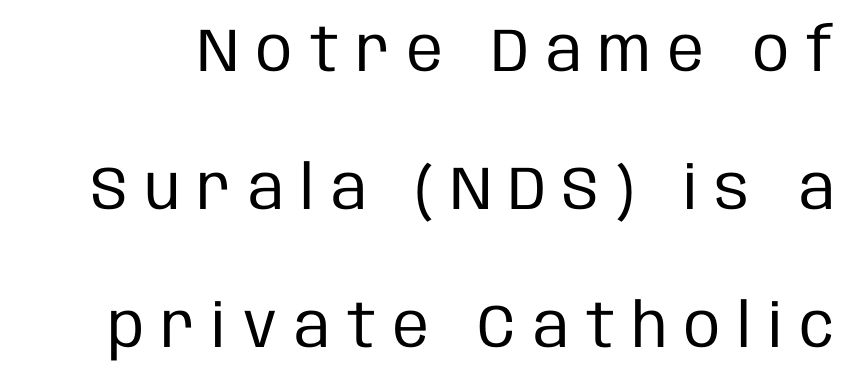
{"serif": "no", "italic": "no", "bold": "no", "weight": "regular", "width": "condensed", "stroke_contrast": "low", "x_height": "large", "monospaced": "no", "underline": "no", "line_spacing": "loose", "line_spacing_ratio": 2.26, "letter_spacing": "wide", "letter_spacing_em": 0.28, "glyph_px": 61}
